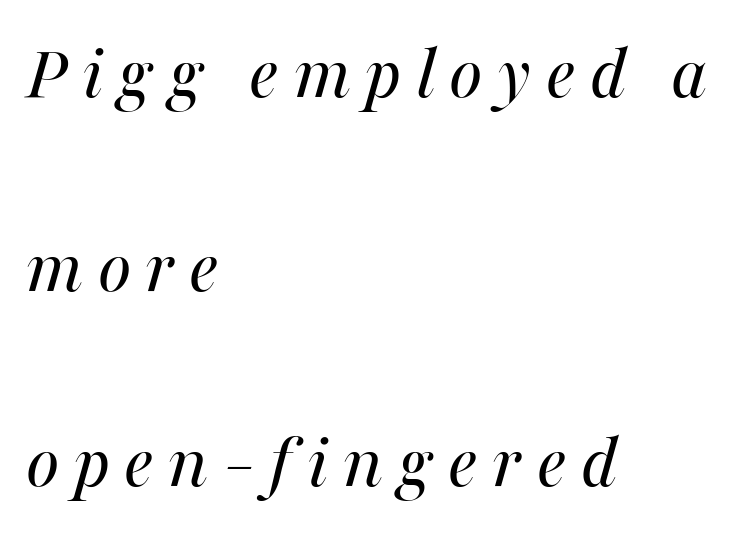
Anything drawn beneath the words? Only blank space. Here the designer chose a conventional face with non-uniform glyph widths. The face looks like a standard text weight, possibly lighter. Yep, that's italic — everything's leaning. Rows of type keep a wide berth in the vertical direction. The lines are quadded left.
